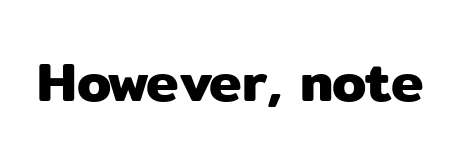
Q: Is the text italic (slanted)? A: No, it is upright.
Q: Is the typeface a serif or a sans-serif typeface? A: Sans-serif.
Q: Is the text underlined? A: No.
Q: Is the spacing between letters normal or unusually wide? A: Normal.
Q: Width (condensed, normal, or wide)? A: Normal.
Q: Stroke contrast? A: Low.
Q: x-height? A: Medium.
Q: Monospaced? A: No.
